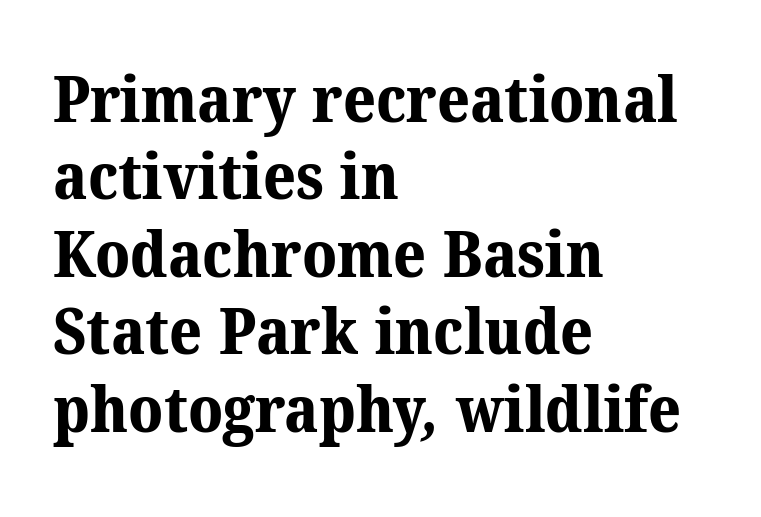
{"serif": "yes", "bold": "yes", "weight": "bold", "width": "normal", "stroke_contrast": "medium", "x_height": "medium", "monospaced": "no", "underline": "no", "align": "left", "line_spacing_ratio": 1.21, "letter_spacing": "normal", "letter_spacing_em": 0.0, "glyph_px": 64}
